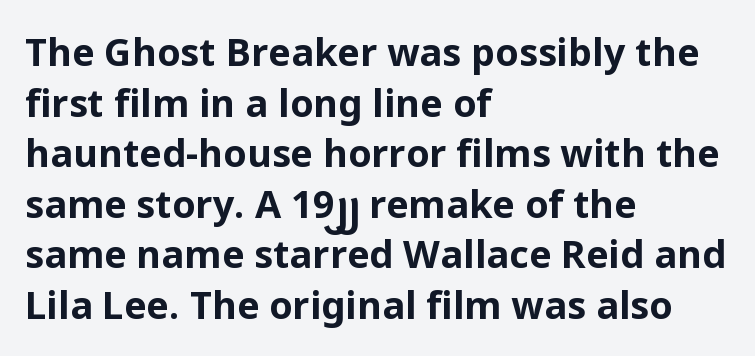
{"serif": "no", "italic": "no", "bold": "yes", "weight": "bold", "width": "normal", "stroke_contrast": "low", "x_height": "medium", "monospaced": "no", "underline": "no", "align": "left", "line_spacing": "normal", "line_spacing_ratio": 1.33, "letter_spacing": "normal", "letter_spacing_em": 0.0, "glyph_px": 38}
